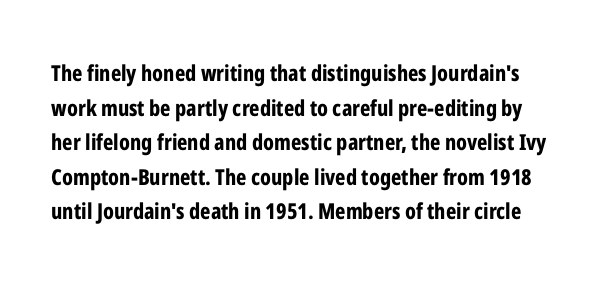
The image shows 22 px bold type, upright; set normal line spacing (1.57x), normal letter spacing, not underlined.
